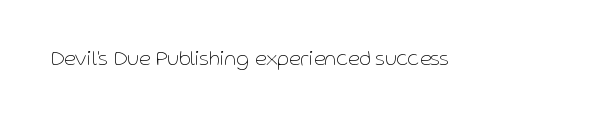
The image shows 21 px text type, upright; set normal letter spacing, not underlined.
